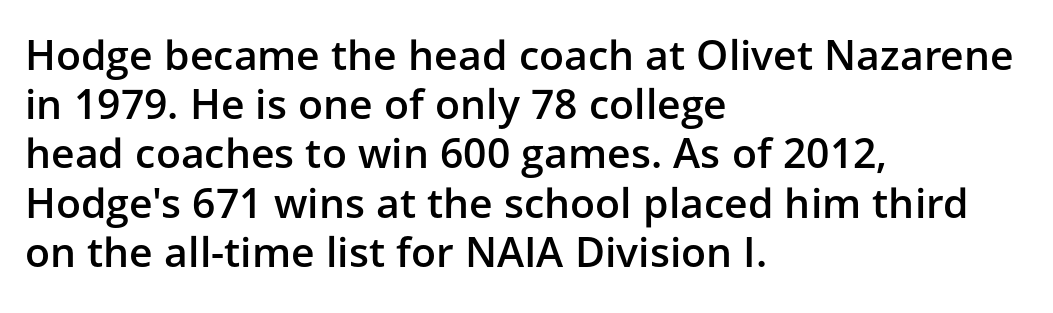
Q: Is the text bold? A: Semi-bold.
Q: Is the text italic (slanted)? A: No, it is upright.
Q: Is the typeface a serif or a sans-serif typeface? A: Sans-serif.
Q: Is the text underlined? A: No.
Q: How is the paragraph aligned? A: Left-aligned.
Q: Is the spacing between letters normal or unusually wide? A: Normal.
Q: Width (condensed, normal, or wide)? A: Normal.
Q: Stroke contrast? A: Low.
Q: x-height? A: Medium.
Q: Monospaced? A: No.
